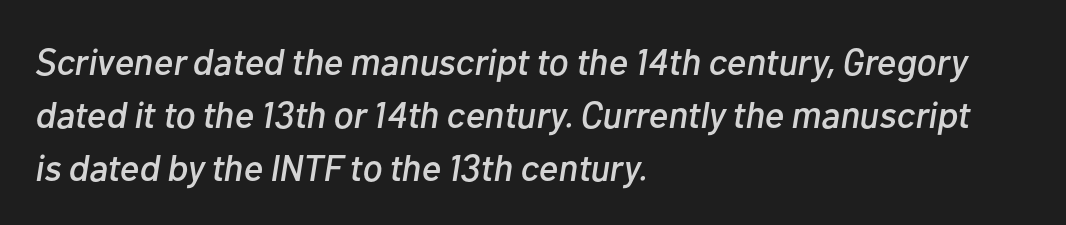
{"italic": "yes", "lean": "right", "slant_degrees": 10, "width": "normal", "stroke_contrast": "low", "x_height": "medium", "monospaced": "no", "underline": "no", "align": "left", "line_spacing": "normal", "line_spacing_ratio": 1.43, "letter_spacing": "normal", "letter_spacing_em": 0.0, "glyph_px": 37}
